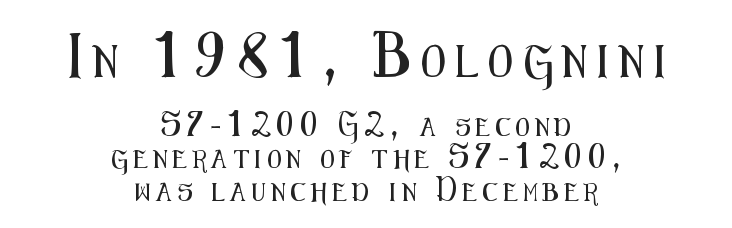
{"italic": "no", "width": "condensed", "stroke_contrast": "medium", "x_height": "medium", "monospaced": "no", "underline": "no", "align": "center", "line_spacing_ratio": 1.81, "letter_spacing": "wide", "letter_spacing_em": 0.32, "larger_block": "first", "size_ratio": 1.78, "glyph_px": 32}
